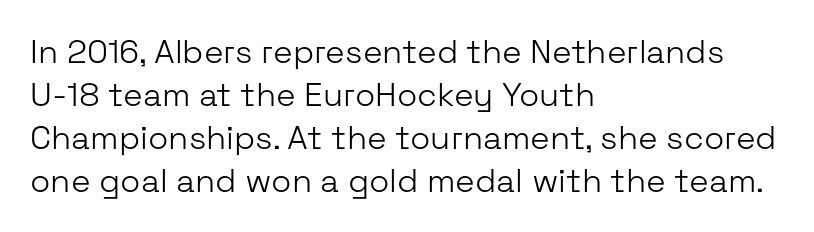
{"serif": "no", "italic": "no", "bold": "no", "weight": "light", "width": "normal", "stroke_contrast": "low", "x_height": "medium", "monospaced": "no", "underline": "no", "align": "left", "line_spacing": "normal", "line_spacing_ratio": 1.3, "letter_spacing": "normal", "letter_spacing_em": 0.0, "glyph_px": 33}
